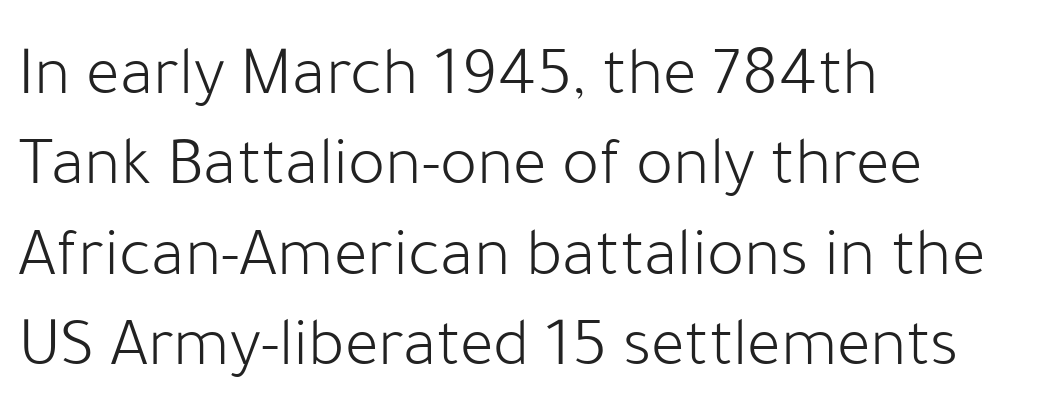
Q: Is the text bold? A: No.
Q: Is the text italic (slanted)? A: No, it is upright.
Q: Is the typeface a serif or a sans-serif typeface? A: Sans-serif.
Q: Is the text underlined? A: No.
Q: How is the paragraph aligned? A: Left-aligned.
Q: Is the spacing between letters normal or unusually wide? A: Normal.
Q: Is the spacing between lines tight, normal or loose? A: Normal.
Q: Width (condensed, normal, or wide)? A: Normal.
Q: Stroke contrast? A: Low.
Q: x-height? A: Medium.
Q: Monospaced? A: No.
